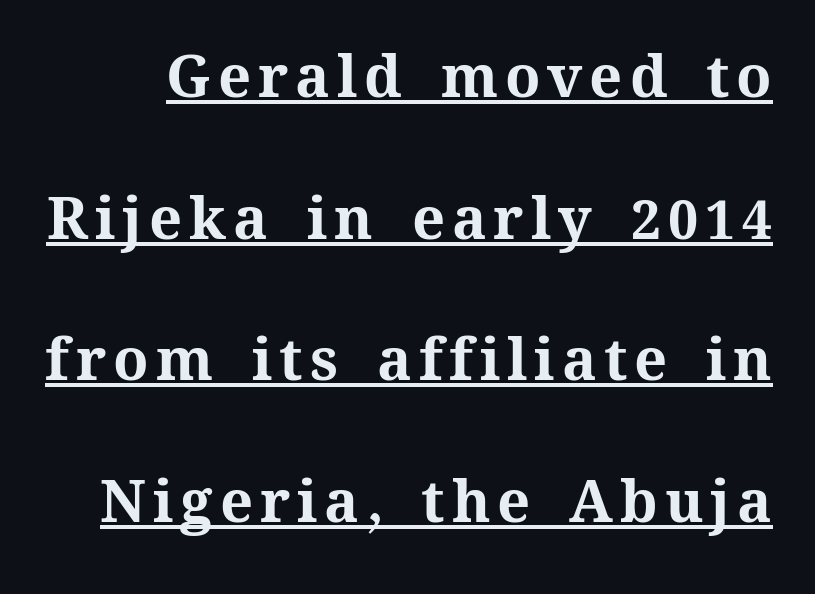
{"italic": "no", "bold": "yes", "weight": "bold", "width": "normal", "stroke_contrast": "medium", "x_height": "medium", "monospaced": "no", "underline": "yes", "line_spacing": "loose", "line_spacing_ratio": 2.44, "glyph_px": 58}
